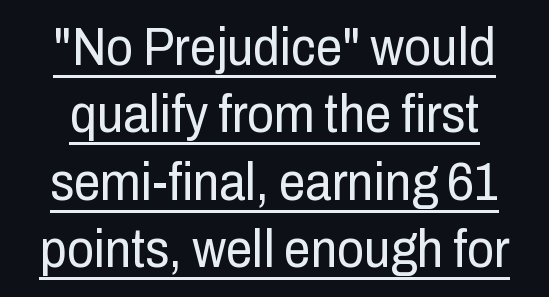
Q: Is the text bold? A: No.
Q: Is the text italic (slanted)? A: No, it is upright.
Q: Is the typeface a serif or a sans-serif typeface? A: Sans-serif.
Q: Is the text underlined? A: Yes.
Q: Is the spacing between letters normal or unusually wide? A: Normal.
Q: Is the spacing between lines tight, normal or loose? A: Normal.
Q: Width (condensed, normal, or wide)? A: Condensed.
Q: Stroke contrast? A: Low.
Q: x-height? A: Medium.
Q: Monospaced? A: No.
